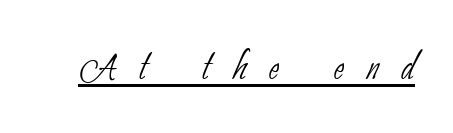
Underlining? Definitely there. There is plenty of visible air inserted between adjacent glyphs. This is not heavy type; no bold has been used. Think of a printed novel: that variable character pitch is what you see here. Font category for this specimen: sans-serif.
